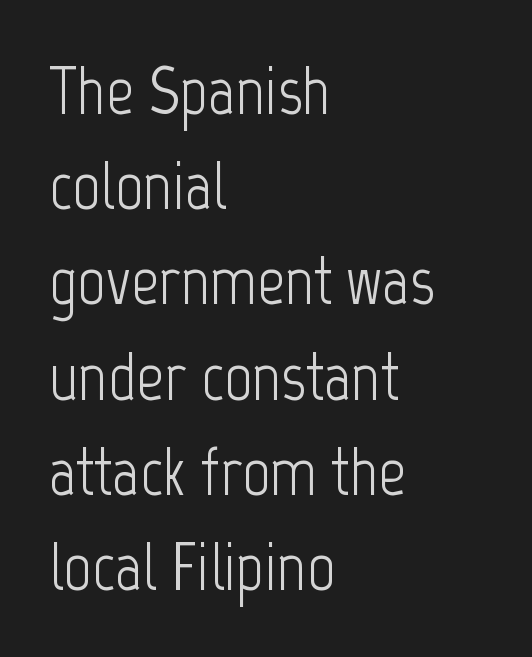
{"serif": "no", "italic": "no", "bold": "no", "weight": "light", "width": "condensed", "stroke_contrast": "low", "x_height": "medium", "monospaced": "no", "underline": "no", "align": "left", "line_spacing": "normal", "line_spacing_ratio": 1.4, "letter_spacing": "normal", "letter_spacing_em": 0.0, "glyph_px": 68}
